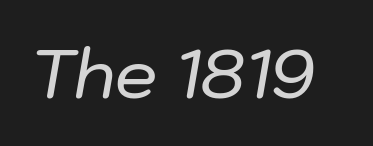
Descenders hang freely into open space. These lines were composed using italics. The type is set solid horizontally, with unmodified tracking. Character widths vary here, with narrow letters taking less room than wide ones.
